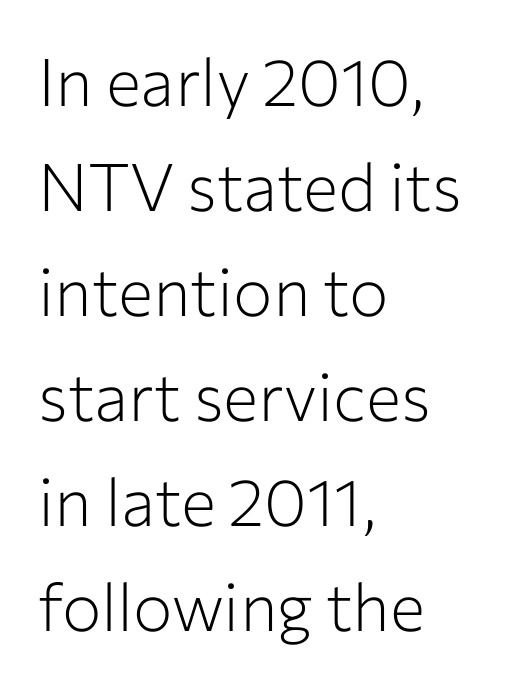
The image shows 66 px light sans-serif type, upright; set left-aligned, normal line spacing (1.59x), normal letter spacing, not underlined; low stroke contrast and a medium x-height.
